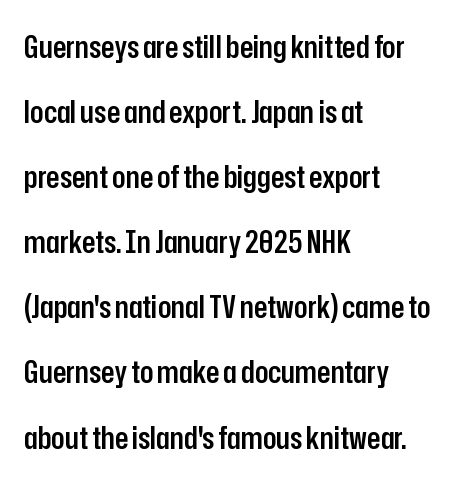
Horizontal alignment here is leftward, the default for most running prose. Descender tails drop into unmarked territory. A sans-serif font was chosen for this passage. Proportional: the letters do not fall into vertical columns. Set as a demibold, roughly 600 on the weight scale.
